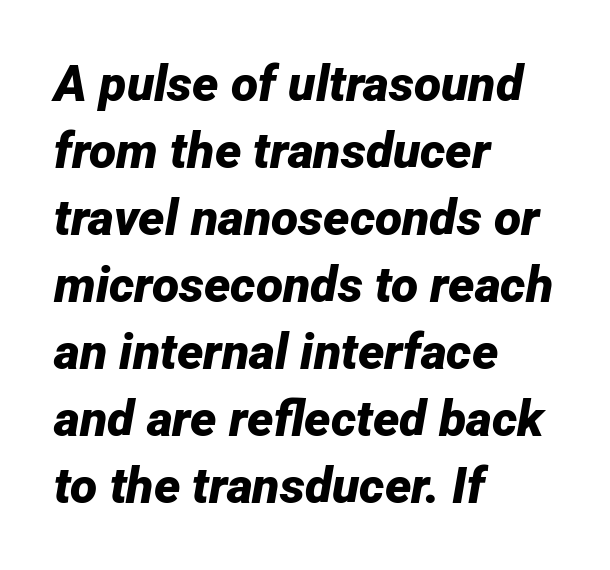
{"italic": "yes", "lean": "right", "slant_degrees": 12, "bold": "yes", "weight": "bold", "width": "normal", "stroke_contrast": "low", "x_height": "medium", "monospaced": "no", "underline": "no", "align": "left", "line_spacing": "normal", "line_spacing_ratio": 1.34, "letter_spacing": "normal", "letter_spacing_em": 0.0, "glyph_px": 50}
